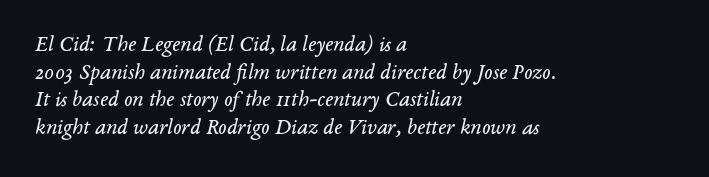
{"italic": "yes", "lean": "right", "slant_degrees": 14, "bold": "no", "underline": "no", "align": "left", "line_spacing": "normal", "line_spacing_ratio": 1.26, "letter_spacing": "normal", "letter_spacing_em": 0.0, "glyph_px": 22}
